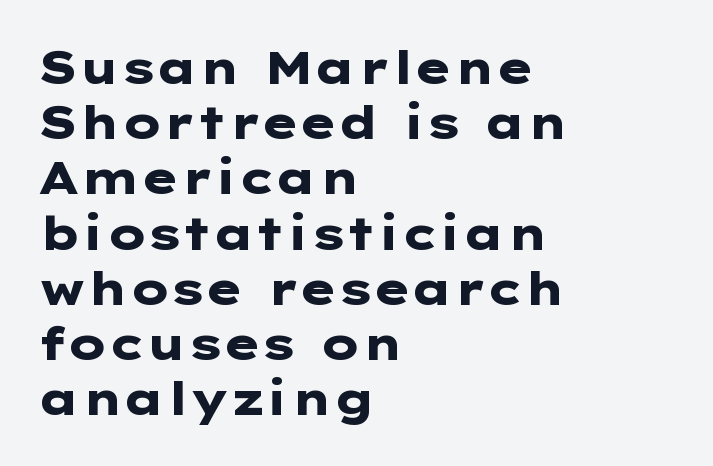
The image shows 46 px heavy, wide sans-serif type, upright; set left-aligned, line spacing 1.2x, normal letter spacing, not underlined; low stroke contrast and a medium x-height.
